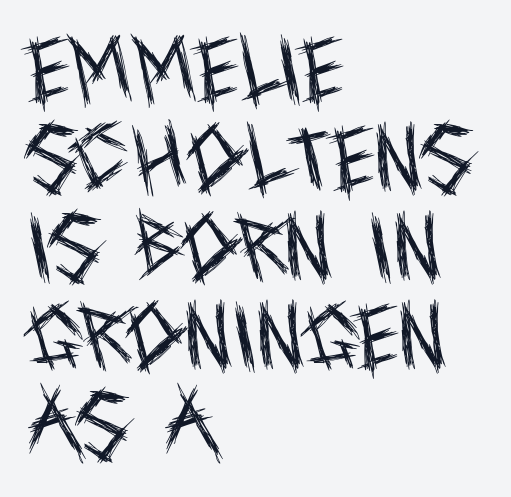
The image shows 73 px regular-weight, condensed sans-serif type, upright; set left-aligned, line spacing 1.22x, normal letter spacing, not underlined; a large x-height.
